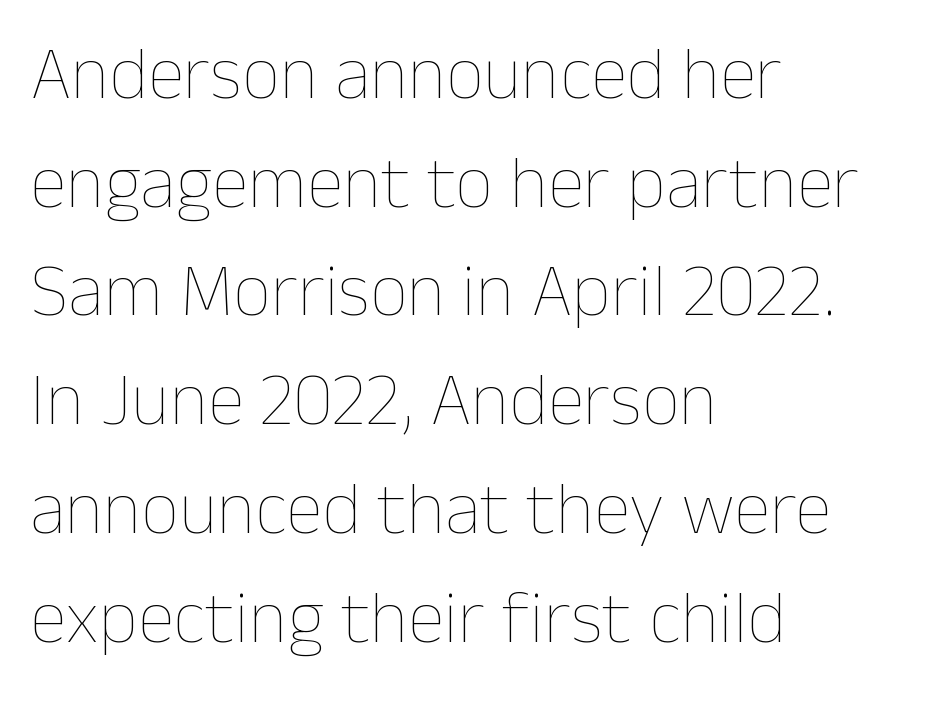
{"italic": "no", "bold": "no", "weight": "thin", "width": "normal", "stroke_contrast": "low", "x_height": "medium", "monospaced": "no", "underline": "no", "align": "left", "line_spacing": "normal", "line_spacing_ratio": 1.45, "letter_spacing": "normal", "letter_spacing_em": 0.0, "glyph_px": 75}
